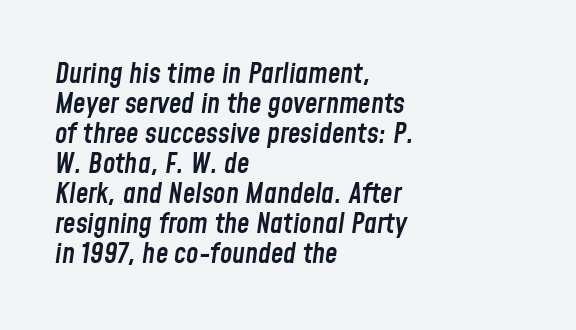
{"italic": "yes", "lean": "right", "slant_degrees": 8, "bold": "semi", "weight": "semibold", "width": "condensed", "stroke_contrast": "low", "x_height": "medium", "monospaced": "no", "underline": "no", "align": "left", "line_spacing": "tight", "line_spacing_ratio": 1.07, "letter_spacing": "normal", "letter_spacing_em": 0.0, "glyph_px": 28}
